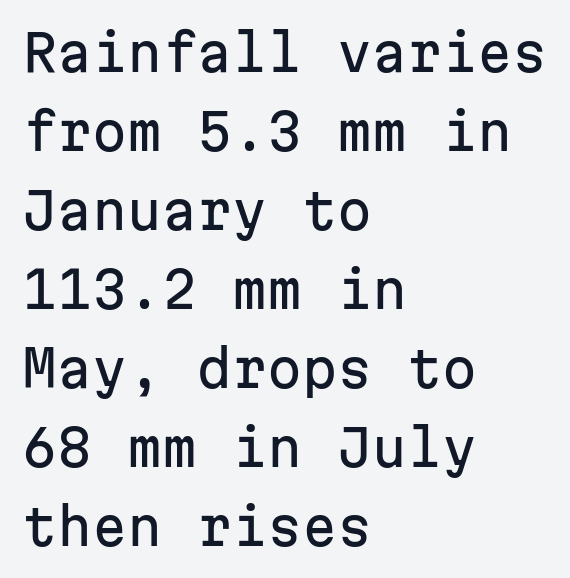
{"serif": "no", "italic": "no", "width": "normal", "stroke_contrast": "low", "x_height": "medium", "monospaced": "yes", "underline": "no", "align": "left", "line_spacing": "normal", "line_spacing_ratio": 1.58, "letter_spacing": "normal", "letter_spacing_em": 0.0, "glyph_px": 50}
